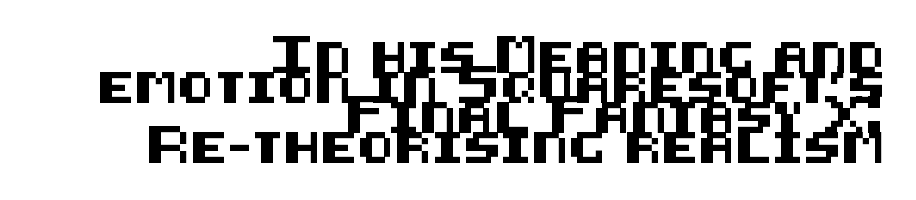
The image shows 31 px sans-serif type, upright; set right-aligned, tight line spacing (0.97x), normal letter spacing, not underlined; medium stroke contrast and a large x-height.
